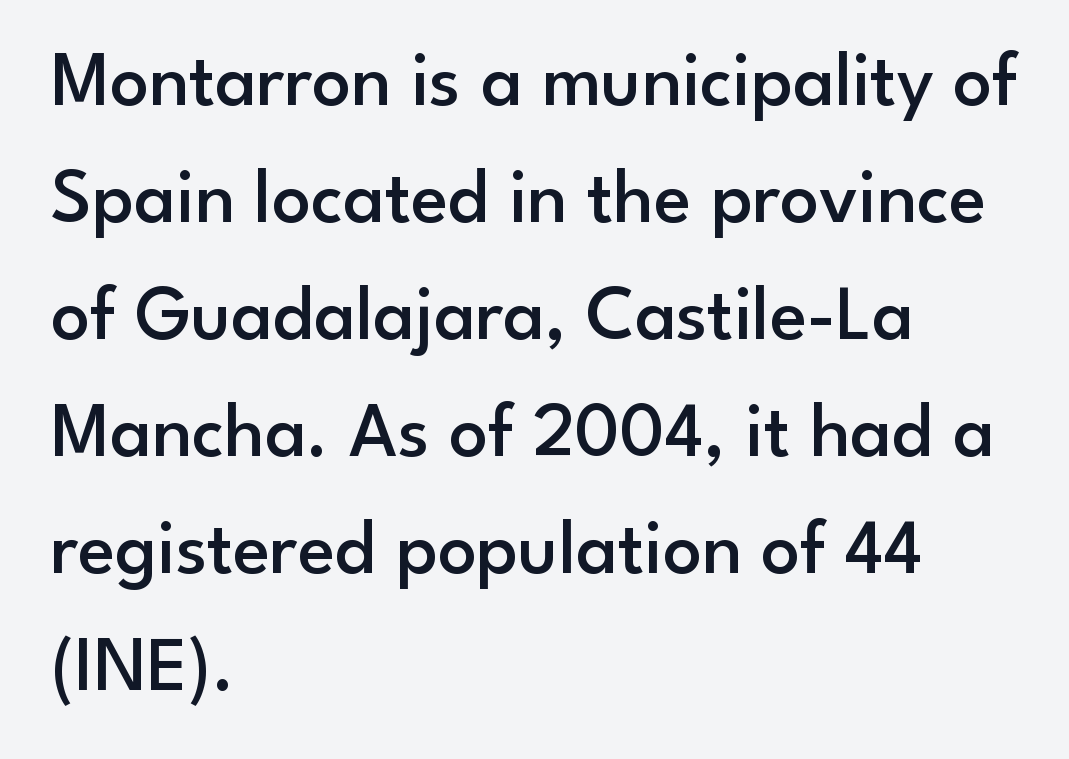
The image shows 77 px semibold sans-serif type, upright; set left-aligned, normal line spacing (1.52x), normal letter spacing, not underlined; low stroke contrast and a small x-height.
